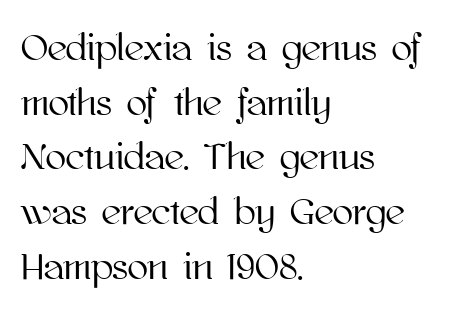
The gaps between neighbouring characters are ordinary and unremarkable. Tall strokes in this sample are plumb rather than angled. All the whitespace from short lines collects on the right. Any mark beneath the type? The region is blank. Vertical spacing — default. The letters advance in unequal steps, a hallmark of proportional type.
